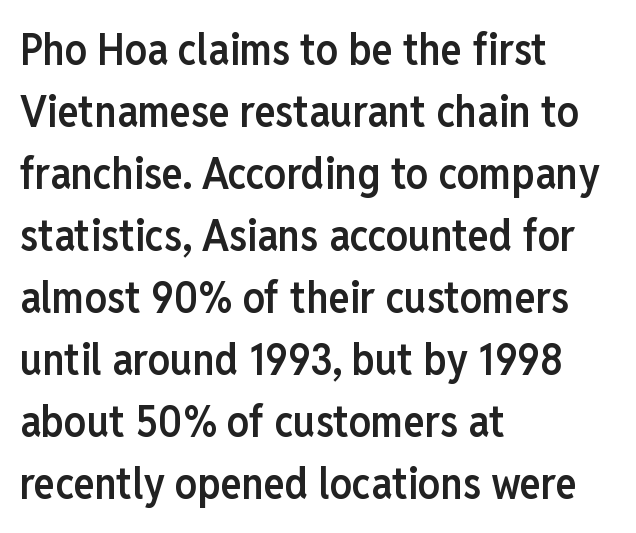
{"serif": "no", "italic": "no", "bold": "semi", "weight": "semibold", "width": "condensed", "stroke_contrast": "low", "x_height": "medium", "monospaced": "no", "underline": "no", "align": "left", "line_spacing": "normal", "line_spacing_ratio": 1.41, "letter_spacing": "normal", "letter_spacing_em": 0.0, "glyph_px": 44}
